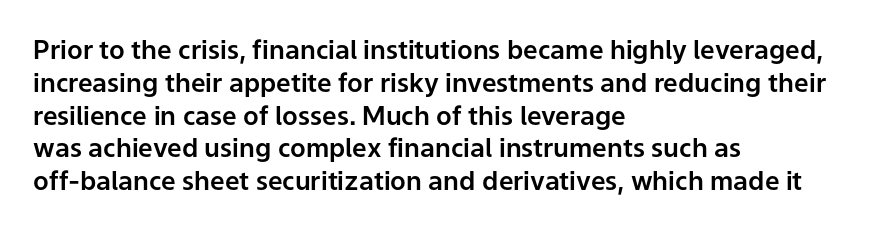
Q: Is the text italic (slanted)? A: No, it is upright.
Q: Is the text underlined? A: No.
Q: How is the paragraph aligned? A: Left-aligned.
Q: Is the spacing between letters normal or unusually wide? A: Normal.
Q: Is the spacing between lines tight, normal or loose? A: Normal.
